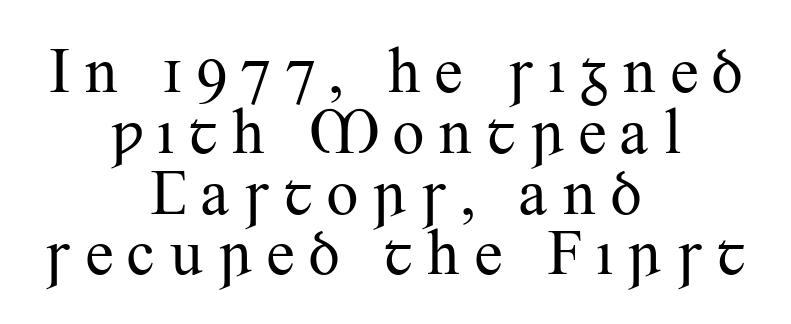
The image shows 64 px regular-weight serif type, upright; set centered, tight line spacing (0.95x), not underlined; medium stroke contrast and a small x-height.
